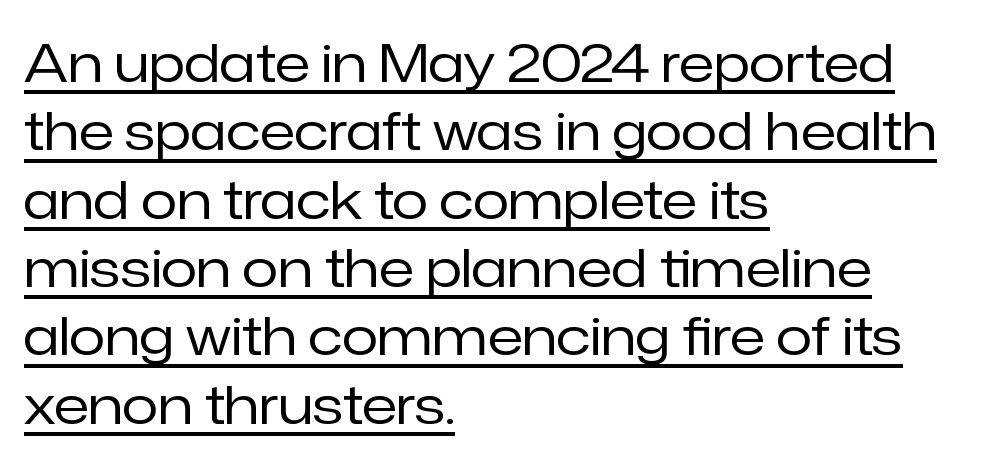
The image shows 53 px regular-weight sans-serif type, upright; set left-aligned, normal line spacing (1.29x), normal letter spacing, underlined; low stroke contrast and a medium x-height.
